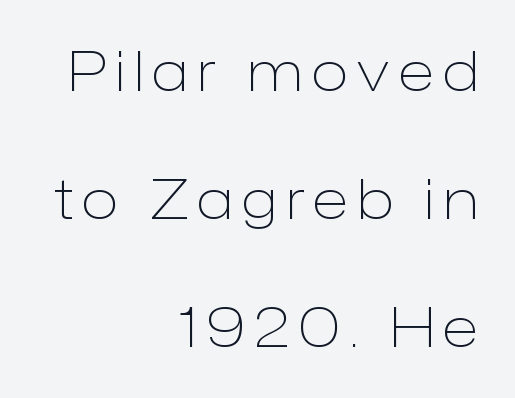
Decoration check: the copy has no underline. Examine the stroke ends and you'll find no serifs. The axis of the letterforms is exactly vertical. The passage shown is not bold in any degree.
